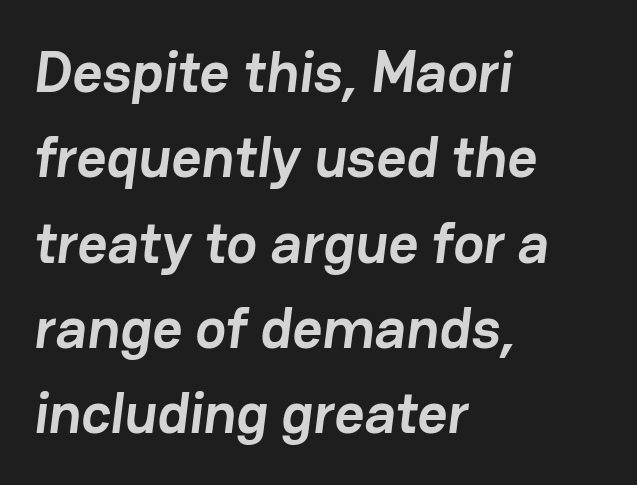
{"serif": "no", "bold": "yes", "weight": "semibold", "width": "normal", "stroke_contrast": "low", "x_height": "medium", "monospaced": "no", "underline": "no", "align": "left", "line_spacing": "normal", "line_spacing_ratio": 1.47, "letter_spacing": "normal", "letter_spacing_em": 0.0, "glyph_px": 58}
